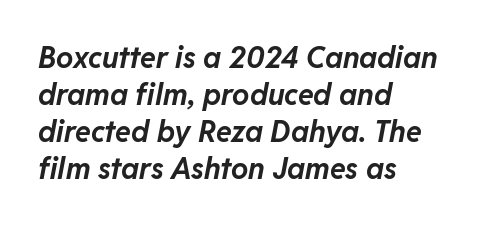
Q: Is the text bold? A: Yes.
Q: Is the text italic (slanted)? A: Yes, it leans right by about 11 degrees.
Q: Is the text underlined? A: No.
Q: How is the paragraph aligned? A: Left-aligned.
Q: Is the spacing between letters normal or unusually wide? A: Normal.
Q: Is the spacing between lines tight, normal or loose? A: Normal.
Q: Width (condensed, normal, or wide)? A: Normal.
Q: Stroke contrast? A: Low.
Q: x-height? A: Medium.
Q: Monospaced? A: No.
